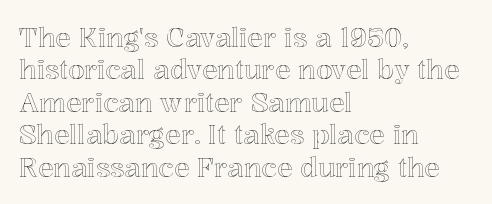
Q: Is the text italic (slanted)? A: No, it is upright.
Q: Is the text underlined? A: No.
Q: How is the paragraph aligned? A: Left-aligned.
Q: Is the spacing between letters normal or unusually wide? A: Normal.
Q: Is the spacing between lines tight, normal or loose? A: Normal.
